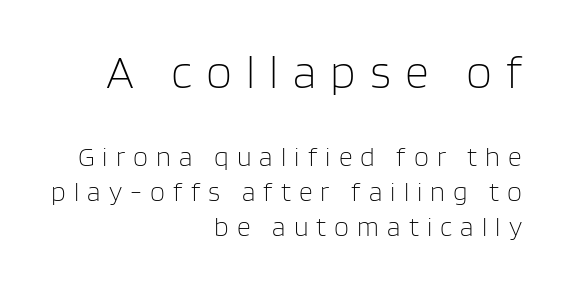
Characters remain perfectly vertical along every line. Between these two stacked blocks, the higher one wins on size. Weight: in the light-to-regular range. Varying glyph widths throughout — classic text-font behaviour. The designer left line spacing at the default. Nobody drew a line under any word here.
